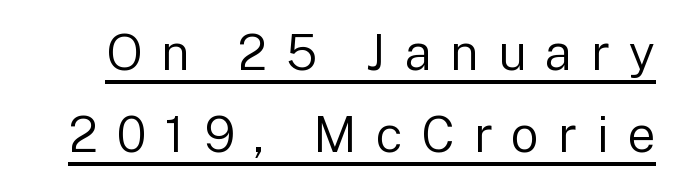
The image shows 50 px regular-weight sans-serif type, upright; set normal line spacing (1.65x), unusually wide letter spacing (+0.37 em), underlined; low stroke contrast and a medium x-height.
